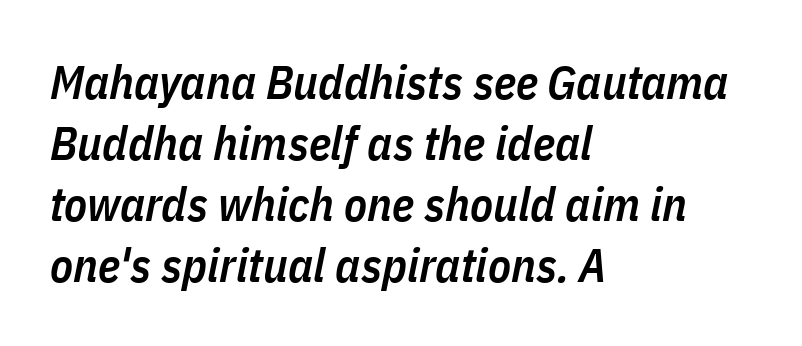
{"italic": "yes", "lean": "right", "slant_degrees": 11, "bold": "semi", "weight": "semibold", "width": "condensed", "stroke_contrast": "low", "x_height": "medium", "monospaced": "no", "underline": "no", "align": "left", "line_spacing": "normal", "line_spacing_ratio": 1.3, "letter_spacing": "normal", "letter_spacing_em": 0.0, "glyph_px": 47}
